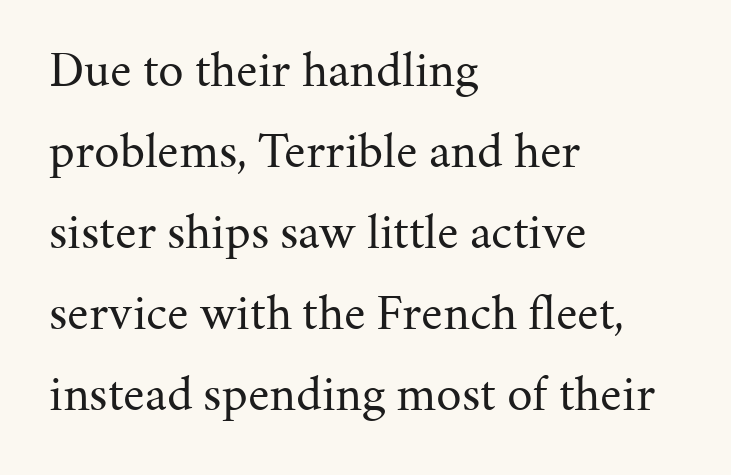
{"serif": "yes", "italic": "no", "bold": "no", "weight": "regular", "width": "normal", "stroke_contrast": "medium", "x_height": "medium", "monospaced": "no", "underline": "no", "align": "left", "line_spacing": "normal", "line_spacing_ratio": 1.59, "letter_spacing": "normal", "letter_spacing_em": 0.0, "glyph_px": 51}
